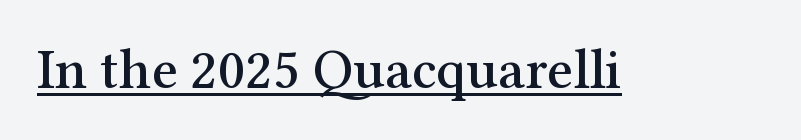
The image shows 57 px serif type, upright; set normal letter spacing, underlined; medium stroke contrast and a medium x-height.
